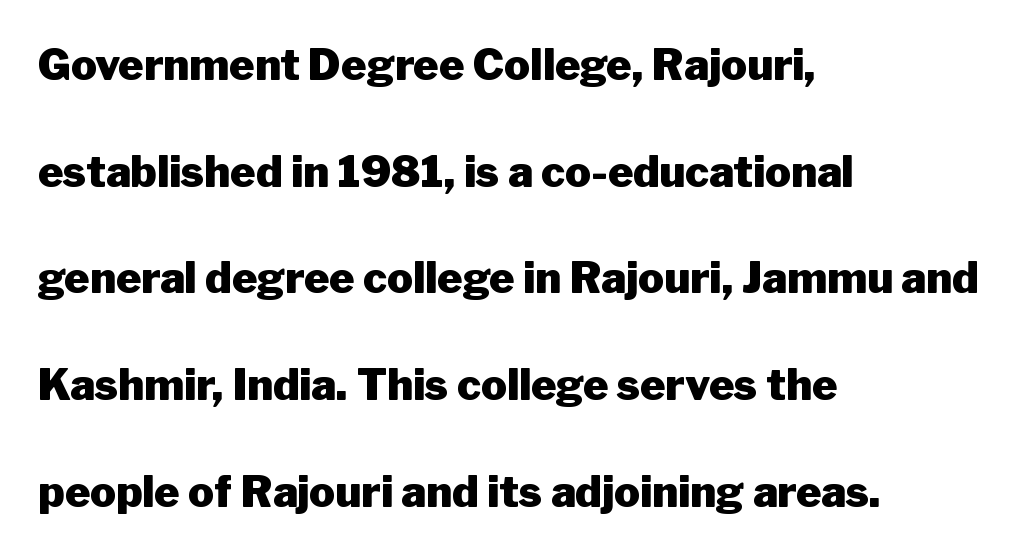
The image shows 43 px heavy sans-serif type, upright; set left-aligned, loose line spacing (2.48x), normal letter spacing, not underlined; low stroke contrast and a medium x-height.
